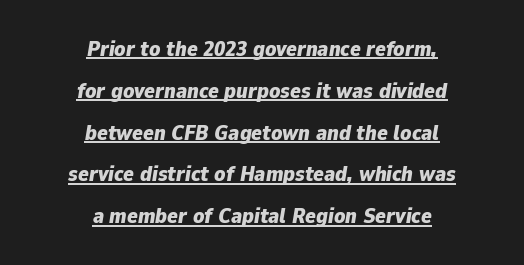
You can tell it's italic because the verticals aren't actually vertical. How are the letters spaced? Ordinarily, with no added tracking. The passage shown is emphatically bold. A student would call this center alignment; a typographer would say set centered.
